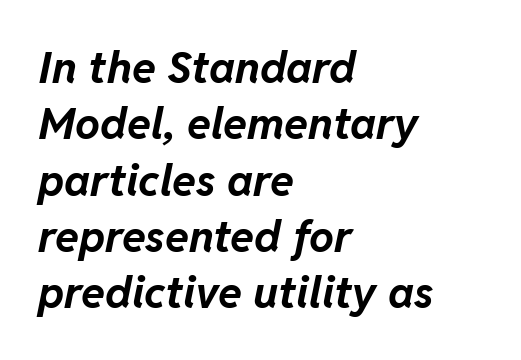
{"italic": "yes", "lean": "right", "slant_degrees": 11, "bold": "yes", "weight": "bold", "width": "normal", "stroke_contrast": "low", "x_height": "medium", "monospaced": "no", "underline": "no", "align": "left", "line_spacing": "normal", "line_spacing_ratio": 1.28, "letter_spacing": "normal", "letter_spacing_em": 0.0, "glyph_px": 44}
